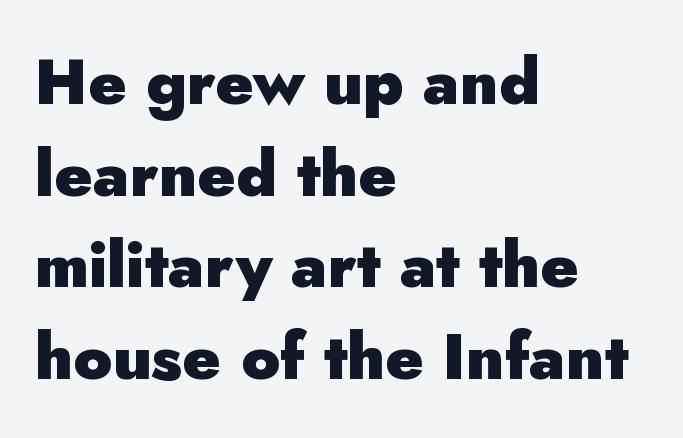
Q: Is the text bold? A: Yes.
Q: Is the text italic (slanted)? A: No, it is upright.
Q: Is the typeface a serif or a sans-serif typeface? A: Sans-serif.
Q: Is the text underlined? A: No.
Q: How is the paragraph aligned? A: Left-aligned.
Q: Is the spacing between letters normal or unusually wide? A: Normal.
Q: Is the spacing between lines tight, normal or loose? A: Normal.
Q: Width (condensed, normal, or wide)? A: Normal.
Q: Stroke contrast? A: Low.
Q: x-height? A: Small.
Q: Monospaced? A: No.
